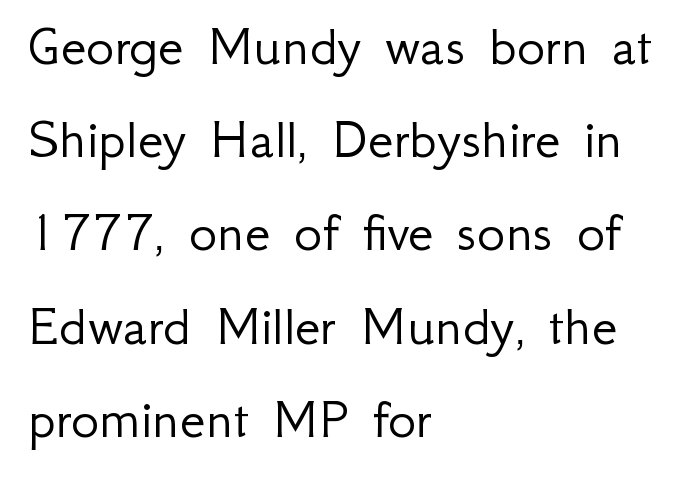
{"serif": "no", "italic": "no", "bold": "no", "weight": "light", "width": "normal", "stroke_contrast": "low", "x_height": "small", "monospaced": "no", "underline": "no", "align": "left", "line_spacing": "normal", "line_spacing_ratio": 1.58, "letter_spacing": "normal", "letter_spacing_em": 0.0, "glyph_px": 59}
